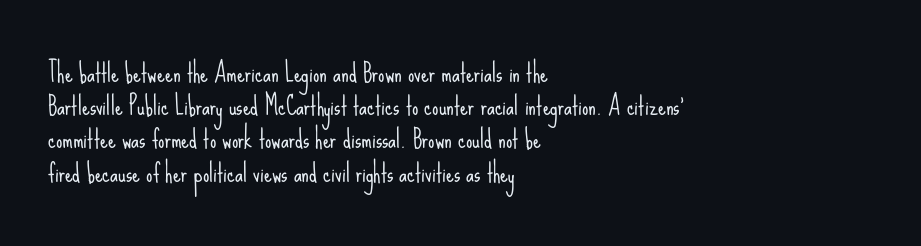
The image shows 25 px text type, upright; set left-aligned, normal line spacing (1.33x), normal letter spacing, not underlined.
